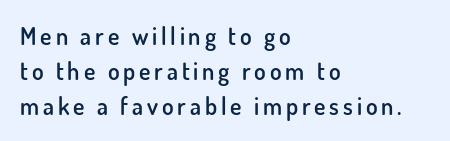
Do the letters lean? They stand straight. Lines of text with bare space underneath. The typesetter chose a ragged-right arrangement here. Every letter is mildly thick-stroked: semibold rather than bold.
